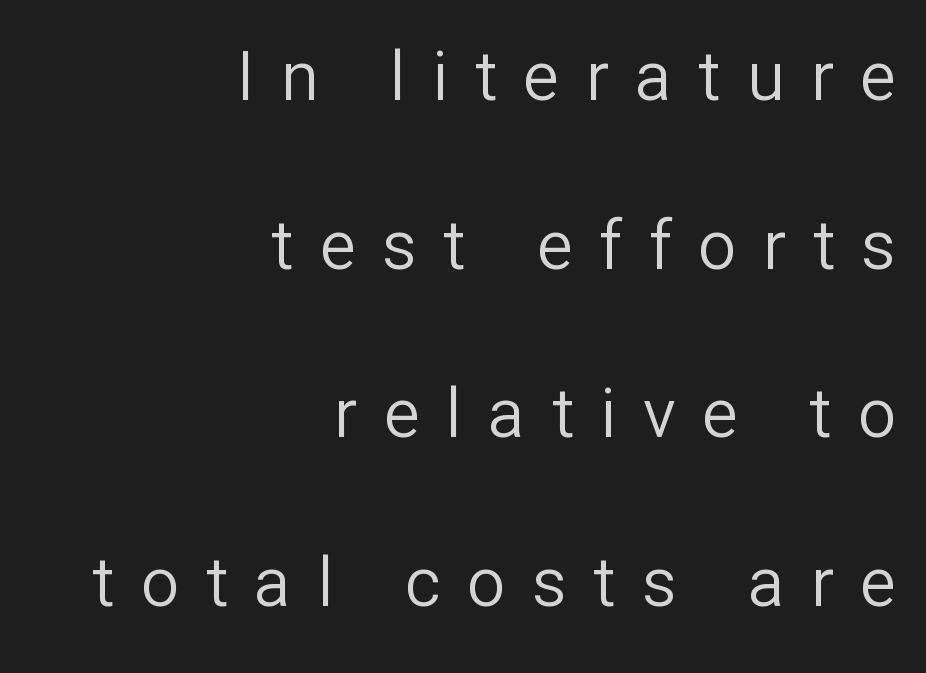
Q: Is the text bold? A: No.
Q: Is the text italic (slanted)? A: No, it is upright.
Q: Is the typeface a serif or a sans-serif typeface? A: Sans-serif.
Q: Is the text underlined? A: No.
Q: How is the paragraph aligned? A: Right-aligned.
Q: Is the spacing between letters normal or unusually wide? A: Unusually wide.
Q: Is the spacing between lines tight, normal or loose? A: Loose.
Q: Width (condensed, normal, or wide)? A: Normal.
Q: Stroke contrast? A: Low.
Q: x-height? A: Medium.
Q: Monospaced? A: No.
